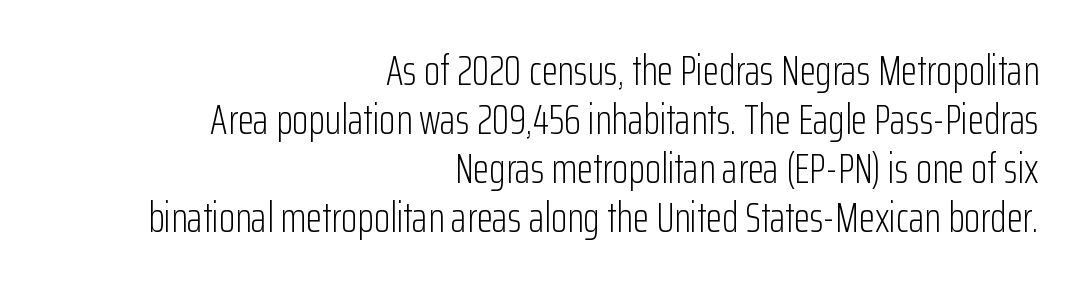
Q: Is the text bold? A: No.
Q: Is the text italic (slanted)? A: No, it is upright.
Q: Is the typeface a serif or a sans-serif typeface? A: Sans-serif.
Q: Is the text underlined? A: No.
Q: How is the paragraph aligned? A: Right-aligned.
Q: Is the spacing between letters normal or unusually wide? A: Normal.
Q: Width (condensed, normal, or wide)? A: Condensed.
Q: Stroke contrast? A: Low.
Q: x-height? A: Medium.
Q: Monospaced? A: No.
